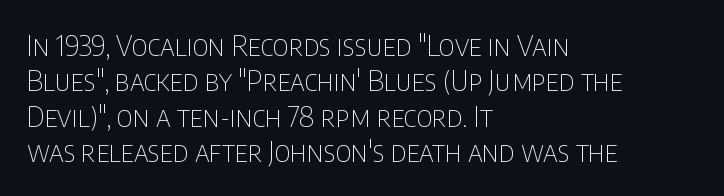
{"serif": "no", "italic": "no", "bold": "no", "weight": "thin", "width": "condensed", "stroke_contrast": "low", "x_height": "large", "monospaced": "no", "underline": "no", "align": "left", "line_spacing": "normal", "line_spacing_ratio": 1.26, "letter_spacing": "normal", "letter_spacing_em": 0.0, "glyph_px": 28}
